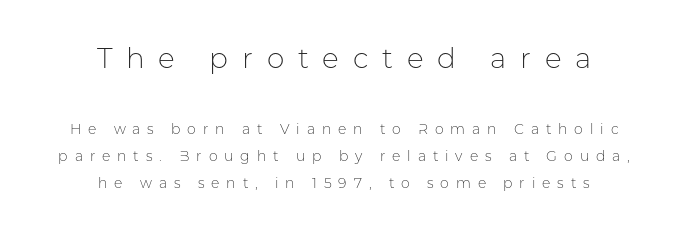
The image shows 28 px light sans-serif type, upright; set centered, loose line spacing (1.92x), unusually wide letter spacing (+0.49 em), not underlined; the first (top) block is 2.0x larger; low stroke contrast and a medium x-height.
